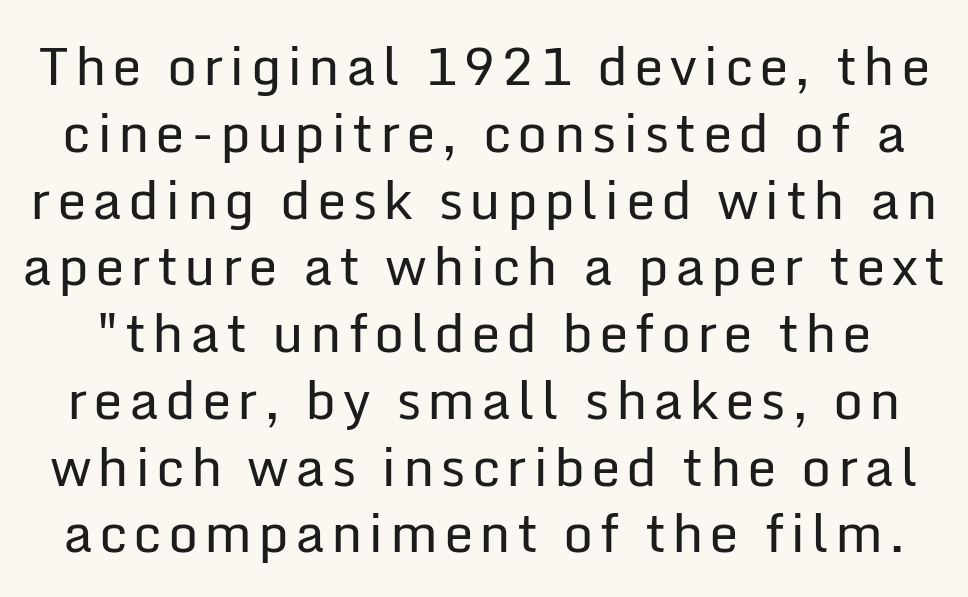
Q: Is the text bold? A: No.
Q: Is the text italic (slanted)? A: No, it is upright.
Q: Is the typeface a serif or a sans-serif typeface? A: Sans-serif.
Q: Is the text underlined? A: No.
Q: Is the spacing between lines tight, normal or loose? A: Normal.
Q: Width (condensed, normal, or wide)? A: Normal.
Q: Stroke contrast? A: Low.
Q: x-height? A: Medium.
Q: Monospaced? A: No.
